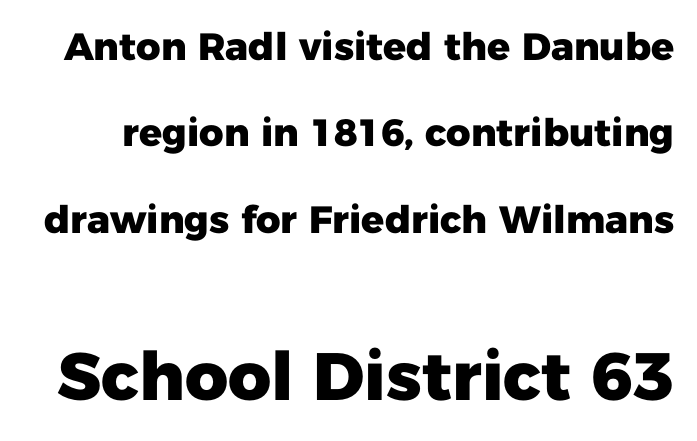
The image shows 67 px heavy sans-serif type, upright; set loose line spacing (2.27x), normal letter spacing, not underlined; the second (bottom) block is 1.76x larger; low stroke contrast and a medium x-height.
